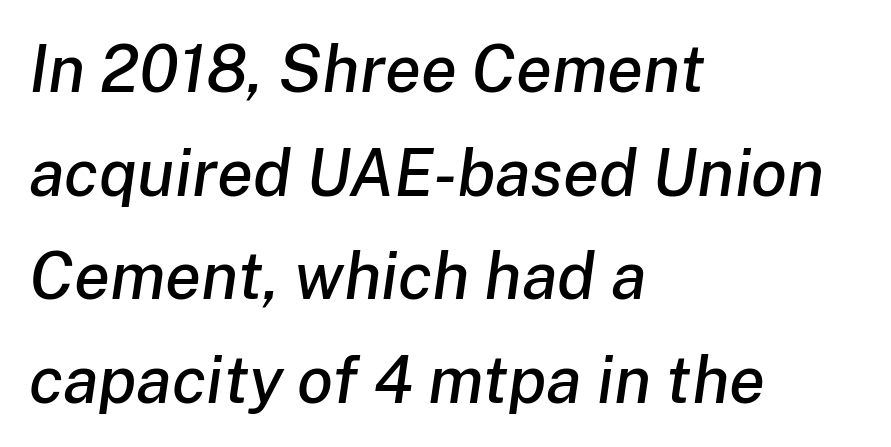
The image shows 66 px text type, italic (leaning right); set left-aligned, normal line spacing (1.57x), normal letter spacing, not underlined; low stroke contrast and a medium x-height.
